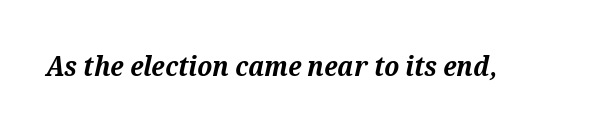
Q: Is the text bold? A: Yes.
Q: Is the text italic (slanted)? A: Yes, it leans right by about 12 degrees.
Q: Is the typeface a serif or a sans-serif typeface? A: Serif.
Q: Is the text underlined? A: No.
Q: Is the spacing between letters normal or unusually wide? A: Normal.
Q: Width (condensed, normal, or wide)? A: Normal.
Q: Stroke contrast? A: Medium.
Q: x-height? A: Medium.
Q: Monospaced? A: No.
